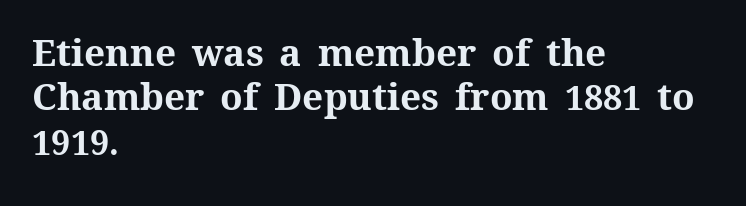
The image shows 37 px bold type, upright; set left-aligned, line spacing 1.2x, normal letter spacing, not underlined; medium stroke contrast and a medium x-height.
